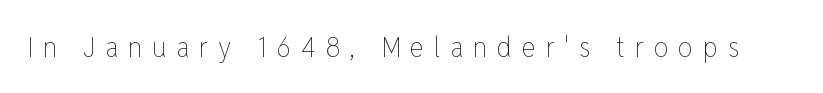
Q: Is the text bold? A: No.
Q: Is the text italic (slanted)? A: No, it is upright.
Q: Is the text underlined? A: No.
Q: Is the spacing between letters normal or unusually wide? A: Unusually wide.
Q: Width (condensed, normal, or wide)? A: Condensed.
Q: Stroke contrast? A: Low.
Q: x-height? A: Medium.
Q: Monospaced? A: No.
